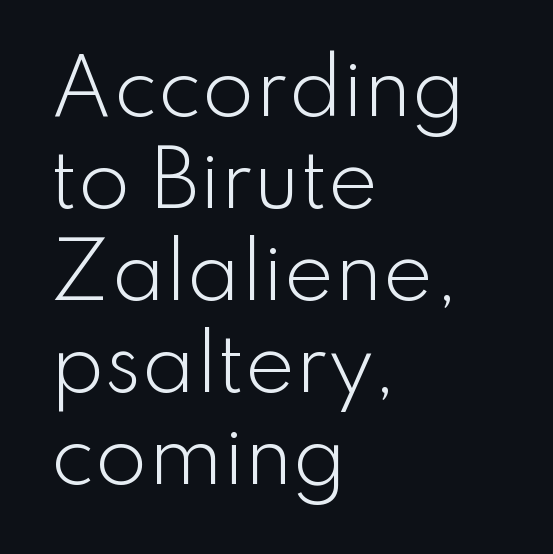
The image shows 76 px light sans-serif type, upright; set left-aligned, line spacing 1.21x, normal letter spacing, not underlined; low stroke contrast and a small x-height.
